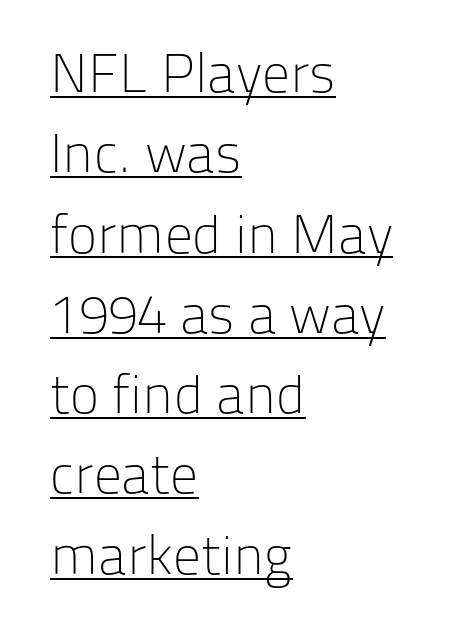
Honestly, the underline is the first thing you notice here. You could call the tracking neutral — neither tight nor loose. If you measured baseline to baseline, you'd find a middling distance. In terms of posture, this sample is upright.
